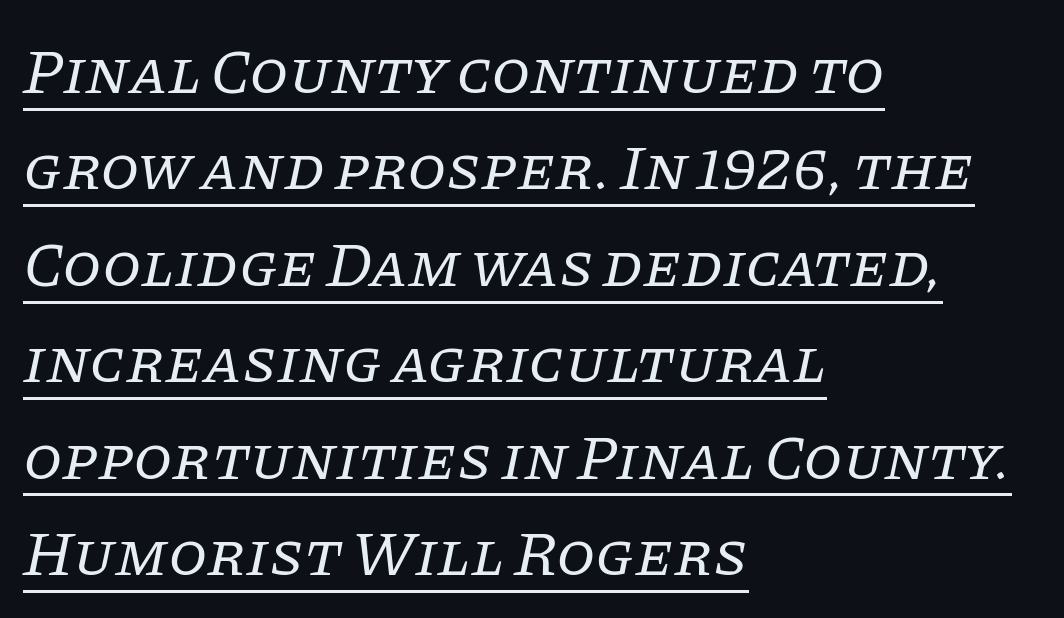
{"serif": "yes", "italic": "yes", "lean": "right", "slant_degrees": 11, "bold": "no", "weight": "regular", "width": "normal", "stroke_contrast": "low", "x_height": "large", "monospaced": "no", "underline": "yes", "align": "left", "line_spacing": "normal", "line_spacing_ratio": 1.53, "letter_spacing": "normal", "letter_spacing_em": 0.0, "glyph_px": 63}
